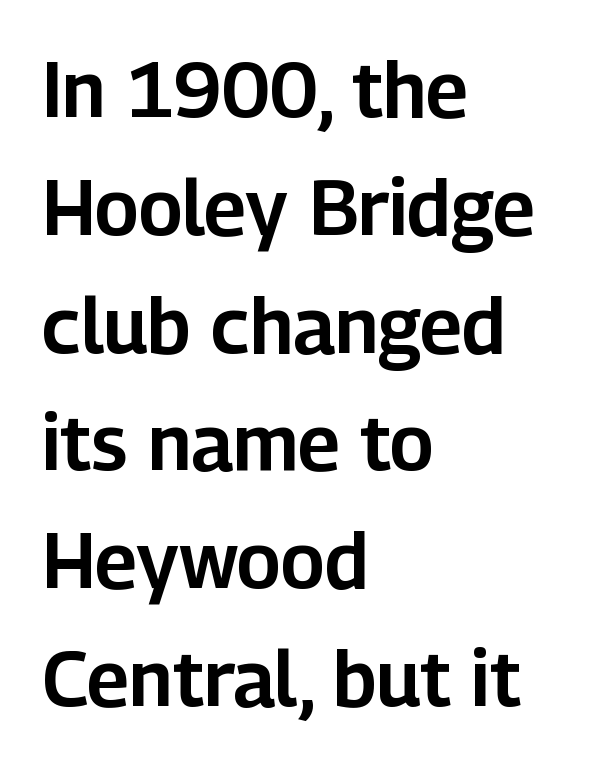
The image shows 77 px sans-serif type, upright; set left-aligned, normal line spacing (1.53x), normal letter spacing, not underlined; low stroke contrast and a medium x-height.
